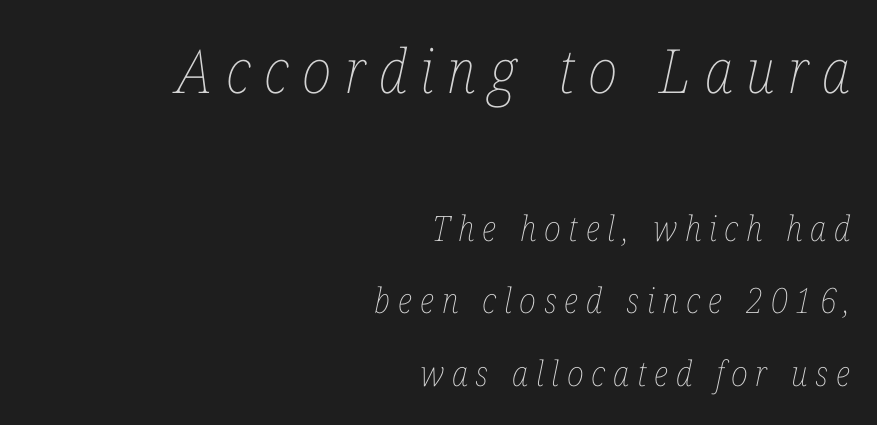
Descenders hang freely into open space. The face looks like a standard text weight, possibly lighter. Visually, the top section dominates because its glyphs are scaled up. You can tell it's italic because the verticals aren't actually vertical. Note the varied advance widths — an 'i' is clearly narrower than an 'm'. Spacing between characters has been opened up far beyond the box default.
